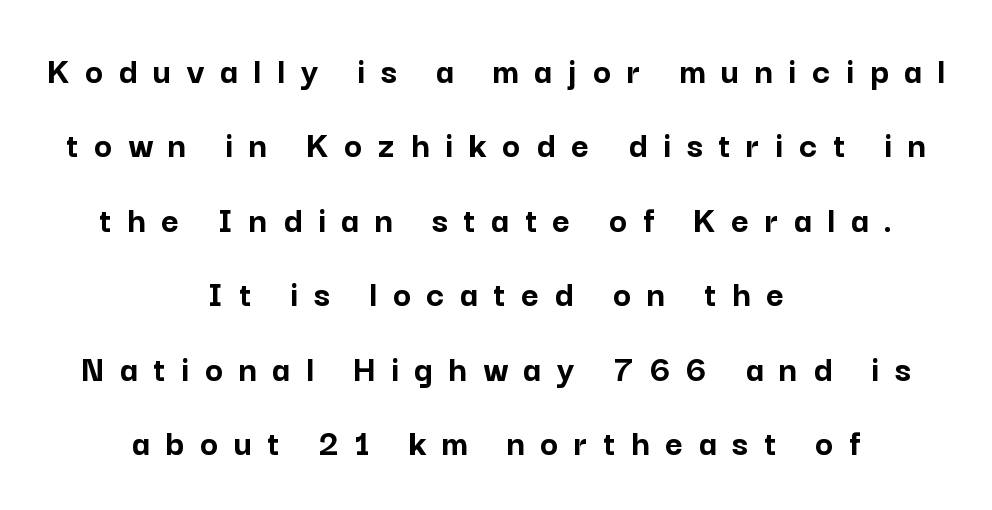
Q: Is the text bold? A: Yes.
Q: Is the text italic (slanted)? A: No, it is upright.
Q: Is the typeface a serif or a sans-serif typeface? A: Sans-serif.
Q: Is the text underlined? A: No.
Q: How is the paragraph aligned? A: Centered.
Q: Is the spacing between letters normal or unusually wide? A: Unusually wide.
Q: Is the spacing between lines tight, normal or loose? A: Loose.
Q: Width (condensed, normal, or wide)? A: Normal.
Q: Stroke contrast? A: Low.
Q: x-height? A: Medium.
Q: Monospaced? A: No.
